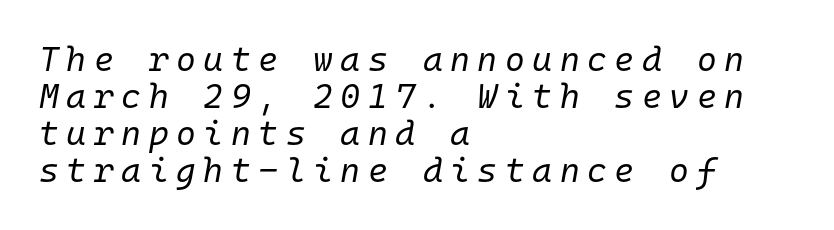
Q: Is the text bold? A: No.
Q: Is the text italic (slanted)? A: Yes, it leans right by about 10 degrees.
Q: Is the text underlined? A: No.
Q: How is the paragraph aligned? A: Left-aligned.
Q: Is the spacing between letters normal or unusually wide? A: Unusually wide.
Q: Is the spacing between lines tight, normal or loose? A: Tight.
Q: Width (condensed, normal, or wide)? A: Normal.
Q: Stroke contrast? A: Low.
Q: x-height? A: Medium.
Q: Monospaced? A: Yes.
